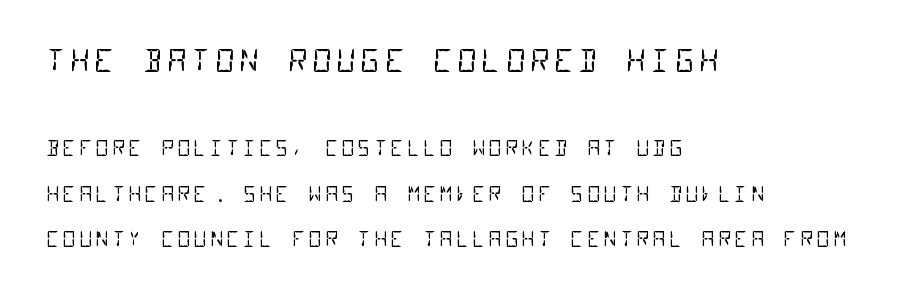
{"serif": "no", "bold": "no", "weight": "regular", "width": "condensed", "stroke_contrast": "low", "x_height": "large", "monospaced": "yes", "underline": "no", "align": "left", "line_spacing": "loose", "line_spacing_ratio": 2.17, "larger_block": "first", "size_ratio": 1.48, "glyph_px": 31}
